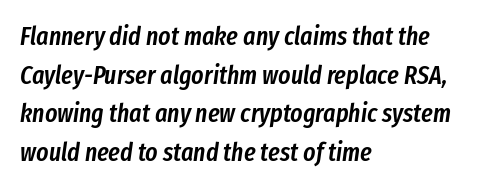
This sample keeps an unexceptional amount of space between lines. Glance below the letters and you will spot only blank space. This is moderately heavy type, rendered in semibold. The gaps between neighbouring characters are ordinary and unremarkable. Emphasis-style slanted type is in use.
